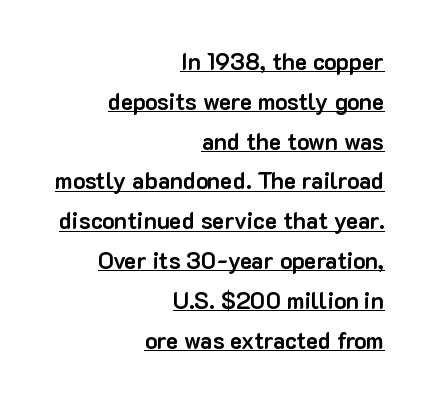
Q: Is the text bold? A: Yes.
Q: Is the text italic (slanted)? A: No, it is upright.
Q: Is the text underlined? A: Yes.
Q: How is the paragraph aligned? A: Right-aligned.
Q: Is the spacing between letters normal or unusually wide? A: Normal.
